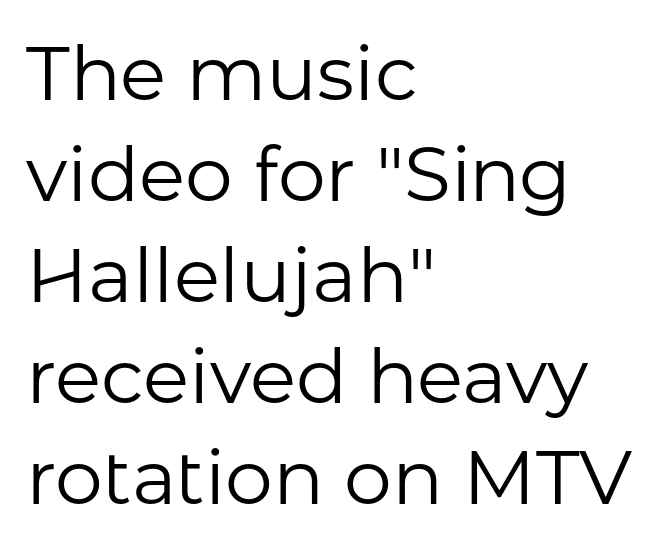
{"serif": "no", "italic": "no", "bold": "no", "weight": "regular", "width": "normal", "stroke_contrast": "low", "x_height": "medium", "monospaced": "no", "underline": "no", "align": "left", "line_spacing": "normal", "line_spacing_ratio": 1.33, "letter_spacing": "normal", "letter_spacing_em": 0.0, "glyph_px": 76}
